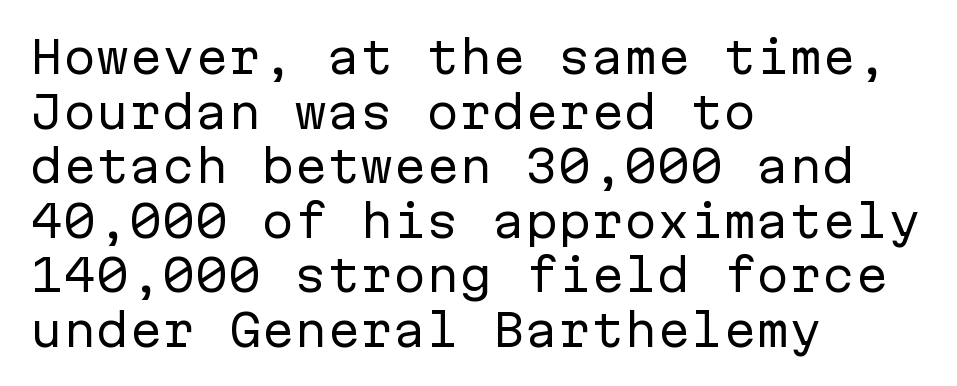
The image shows 44 px regular-weight sans-serif type, upright, monospaced; set left-aligned, line spacing 1.24x, normal letter spacing, not underlined; low stroke contrast and a medium x-height.
